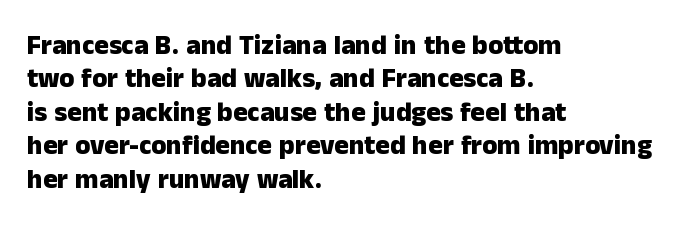
{"italic": "no", "bold": "yes", "underline": "no", "align": "left", "line_spacing_ratio": 1.24, "letter_spacing": "normal", "letter_spacing_em": 0.0, "glyph_px": 27}
